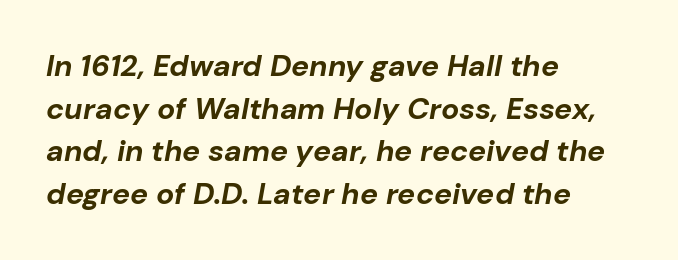
Q: Is the text bold? A: Yes.
Q: Is the text italic (slanted)? A: Yes, it leans right by about 10 degrees.
Q: Is the text underlined? A: No.
Q: How is the paragraph aligned? A: Left-aligned.
Q: Is the spacing between letters normal or unusually wide? A: Normal.
Q: Is the spacing between lines tight, normal or loose? A: Normal.
Q: Width (condensed, normal, or wide)? A: Normal.
Q: Stroke contrast? A: Low.
Q: x-height? A: Medium.
Q: Monospaced? A: No.
